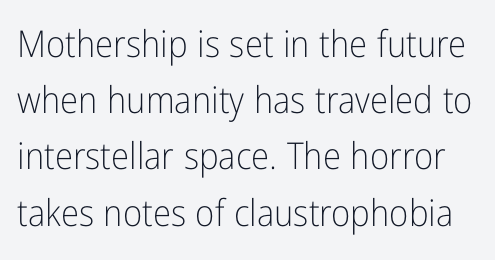
The image shows 37 px light, condensed sans-serif type, upright; set normal line spacing (1.52x), normal letter spacing, not underlined; low stroke contrast and a medium x-height.
